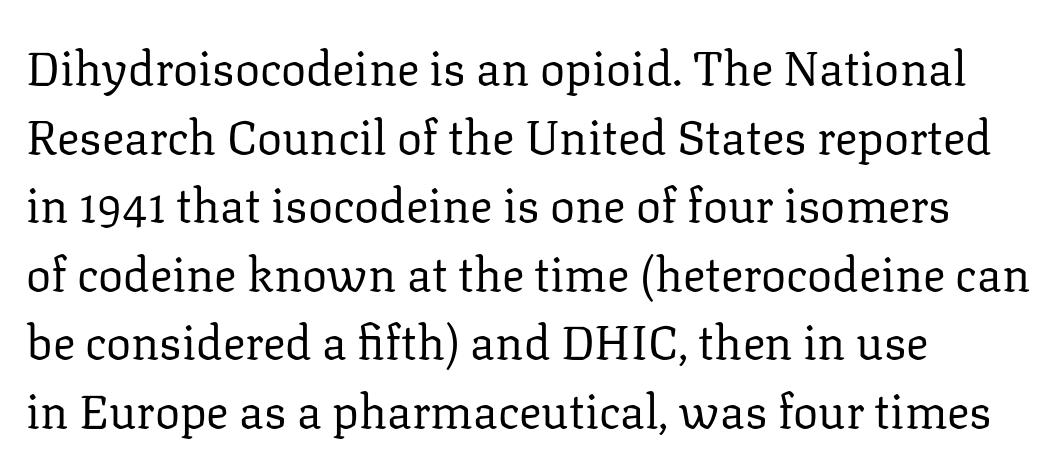
Q: Is the text bold? A: No.
Q: Is the text italic (slanted)? A: No, it is upright.
Q: Is the typeface a serif or a sans-serif typeface? A: Serif.
Q: Is the text underlined? A: No.
Q: How is the paragraph aligned? A: Left-aligned.
Q: Is the spacing between letters normal or unusually wide? A: Normal.
Q: Is the spacing between lines tight, normal or loose? A: Normal.
Q: Width (condensed, normal, or wide)? A: Normal.
Q: Stroke contrast? A: Low.
Q: x-height? A: Medium.
Q: Monospaced? A: No.
